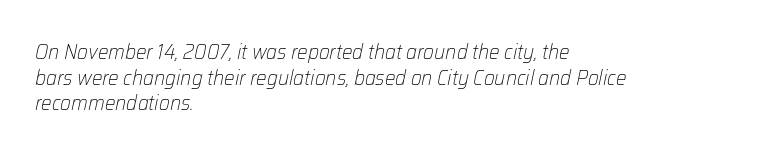
Q: Is the text bold? A: No.
Q: Is the text italic (slanted)? A: Yes, it leans right by about 12 degrees.
Q: Is the text underlined? A: No.
Q: How is the paragraph aligned? A: Left-aligned.
Q: Is the spacing between letters normal or unusually wide? A: Normal.
